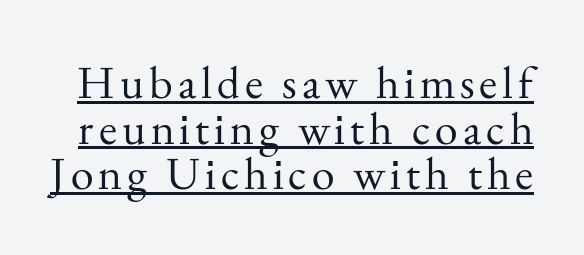
Q: Is the text bold? A: No.
Q: Is the text italic (slanted)? A: No, it is upright.
Q: Is the typeface a serif or a sans-serif typeface? A: Serif.
Q: Is the text underlined? A: Yes.
Q: Is the spacing between lines tight, normal or loose? A: Tight.
Q: Width (condensed, normal, or wide)? A: Normal.
Q: Stroke contrast? A: Medium.
Q: x-height? A: Small.
Q: Monospaced? A: No.
